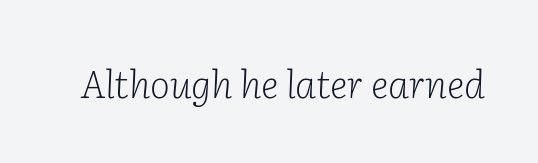
Q: Is the text bold? A: No.
Q: Is the text italic (slanted)? A: Yes, it leans right by about 2 degrees.
Q: Is the typeface a serif or a sans-serif typeface? A: Serif.
Q: Is the text underlined? A: No.
Q: Is the spacing between letters normal or unusually wide? A: Normal.
Q: Width (condensed, normal, or wide)? A: Normal.
Q: Stroke contrast? A: Low.
Q: x-height? A: Medium.
Q: Monospaced? A: No.
